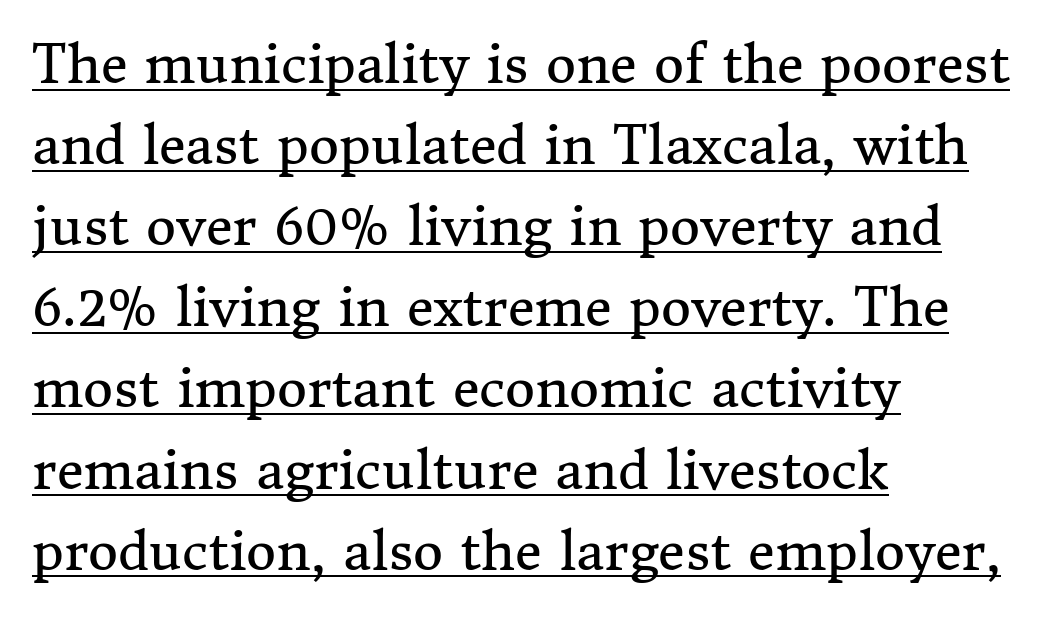
Q: Is the text bold? A: No.
Q: Is the text italic (slanted)? A: No, it is upright.
Q: Is the typeface a serif or a sans-serif typeface? A: Serif.
Q: Is the text underlined? A: Yes.
Q: How is the paragraph aligned? A: Left-aligned.
Q: Is the spacing between letters normal or unusually wide? A: Normal.
Q: Is the spacing between lines tight, normal or loose? A: Normal.
Q: Width (condensed, normal, or wide)? A: Normal.
Q: Stroke contrast? A: Medium.
Q: x-height? A: Medium.
Q: Monospaced? A: No.
